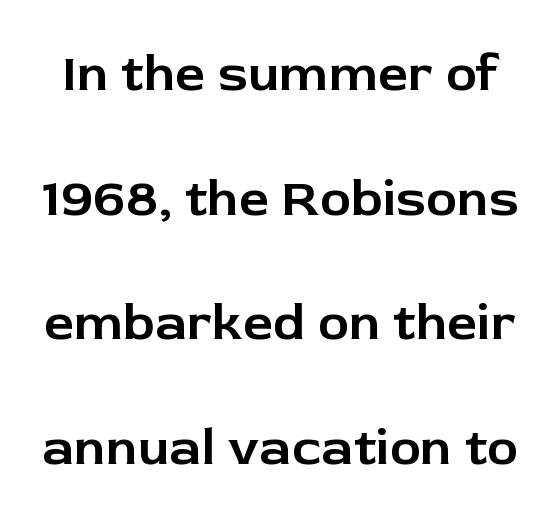
Font category for this specimen: sans-serif. These lines were composed using upright roman letters. The face used here is proportionally spaced, like ordinary book or web type. Just letters on the line, the space beneath them empty. Regarding leading, the lines here are spaced well apart. Is the letter spacing exaggerated? No — it looks like the ordinary default.
